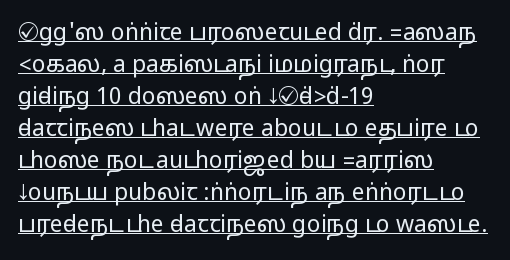
The image shows 23 px text type, upright; set left-aligned, normal line spacing (1.39x), normal letter spacing, underlined.
